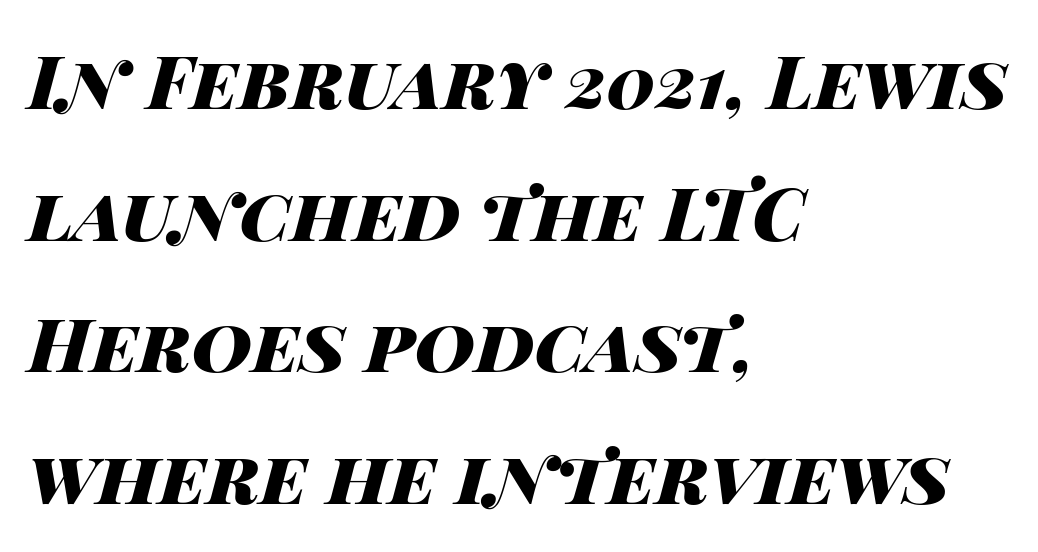
Q: Is the text bold? A: Yes.
Q: Is the text italic (slanted)? A: Yes, it leans right by about 14 degrees.
Q: Is the text underlined? A: No.
Q: How is the paragraph aligned? A: Left-aligned.
Q: Is the spacing between letters normal or unusually wide? A: Normal.
Q: Width (condensed, normal, or wide)? A: Wide.
Q: Stroke contrast? A: High.
Q: x-height? A: Large.
Q: Monospaced? A: No.
